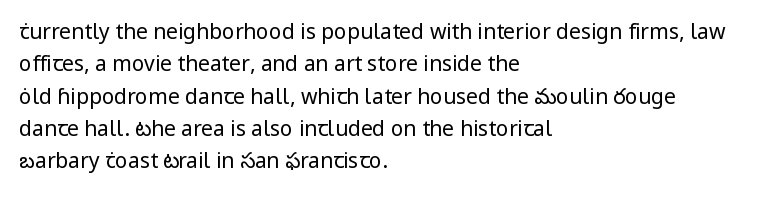
Words float on clear page, feet unadorned. Letters have the restrained weight of plain body copy at most. Horizontal alignment here is leftward, the default for most running prose. Whoever set this chose a conventional vertical rhythm. This sample uses an upright cut, with every glyph sitting square on the baseline.
